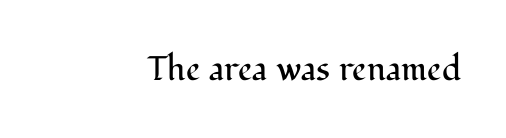
Think of a printed novel: that variable character pitch is what you see here. Classification — serif. Italic: no, the glyphs are upright roman. The weight tops out at a normal text grade. The strip under each line holds only bare page.
